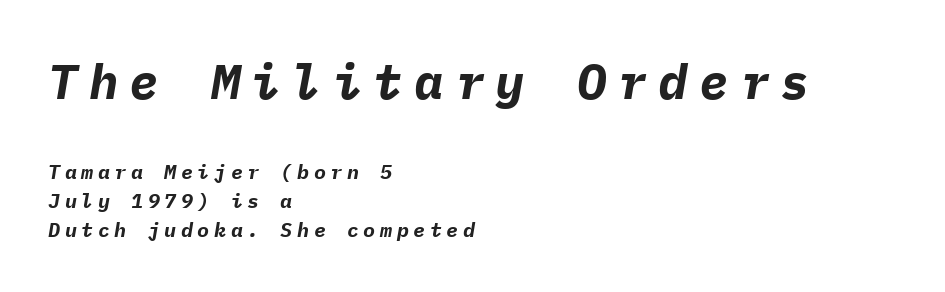
The image shows 49 px bold type, italic (leaning right), monospaced; set left-aligned, normal line spacing (1.45x), unusually wide letter spacing (+0.23 em), not underlined; the first (top) block is 2.45x larger; low stroke contrast and a medium x-height.
